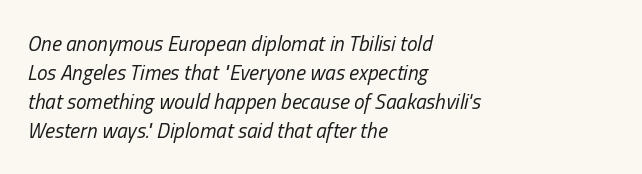
The image shows 21 px text type, italic (leaning right); set left-aligned, normal line spacing (1.38x), normal letter spacing, not underlined.
